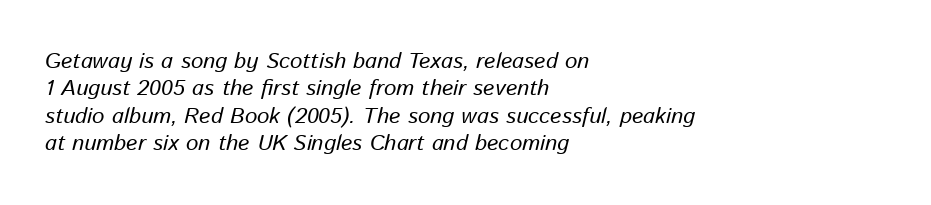
The image shows 22 px text type, italic (leaning right); set left-aligned, line spacing 1.24x, normal letter spacing, not underlined.
